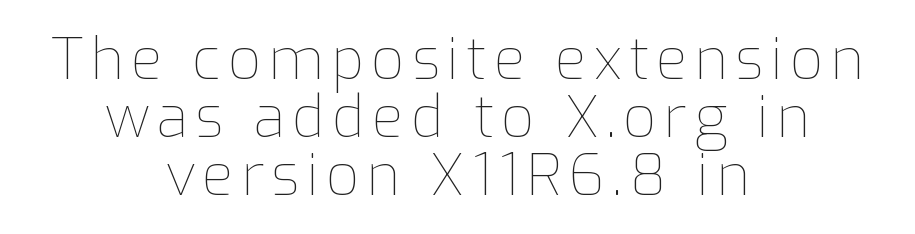
{"italic": "no", "bold": "no", "weight": "thin", "width": "normal", "stroke_contrast": "low", "x_height": "medium", "monospaced": "no", "underline": "no", "align": "center", "line_spacing": "tight", "line_spacing_ratio": 1.0, "glyph_px": 58}
